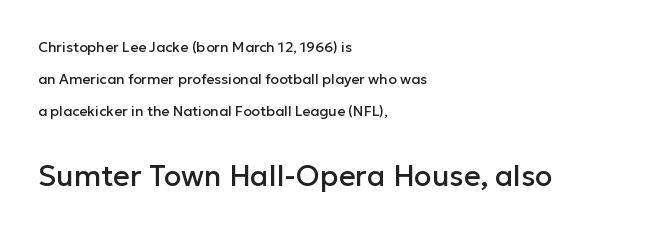
{"serif": "no", "italic": "no", "width": "normal", "stroke_contrast": "low", "x_height": "medium", "monospaced": "no", "underline": "no", "align": "left", "line_spacing": "loose", "line_spacing_ratio": 2.27, "letter_spacing": "normal", "letter_spacing_em": 0.0, "larger_block": "second", "size_ratio": 2.07, "glyph_px": 29}
